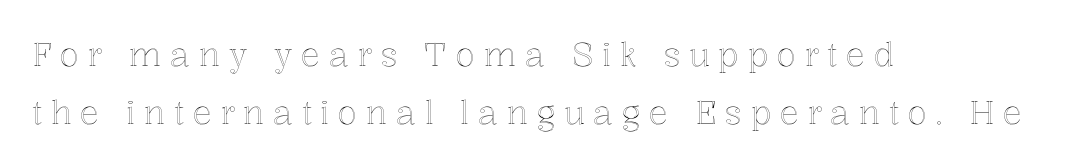
{"italic": "no", "width": "normal", "x_height": "medium", "monospaced": "no", "underline": "no", "align": "left", "line_spacing_ratio": 1.82, "letter_spacing": "wide", "letter_spacing_em": 0.27, "glyph_px": 32}
